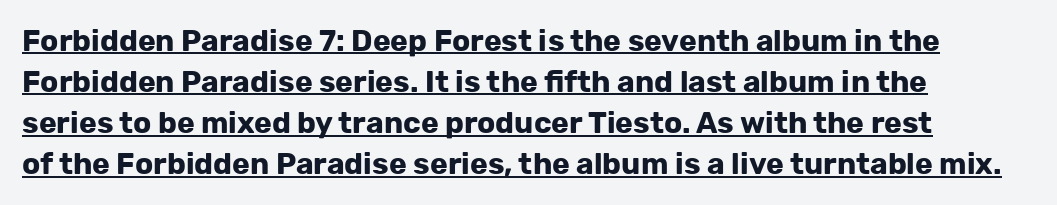
The image shows 30 px bold sans-serif type, upright; set left-aligned, normal line spacing (1.37x), normal letter spacing, underlined; low stroke contrast and a medium x-height.
